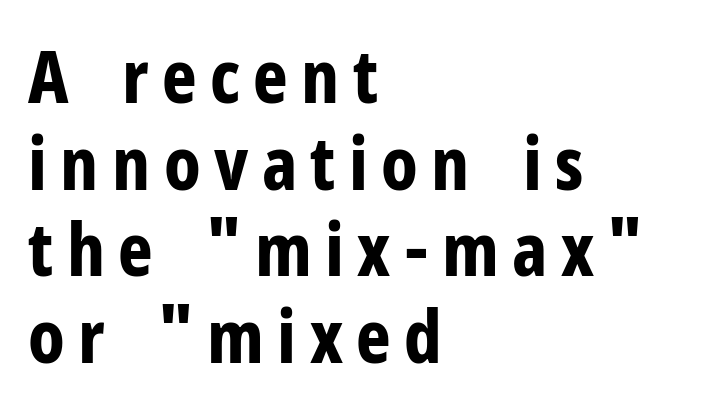
{"serif": "no", "italic": "no", "bold": "yes", "weight": "bold", "width": "condensed", "stroke_contrast": "low", "x_height": "medium", "monospaced": "no", "underline": "no", "align": "left", "line_spacing_ratio": 1.17, "glyph_px": 74}
